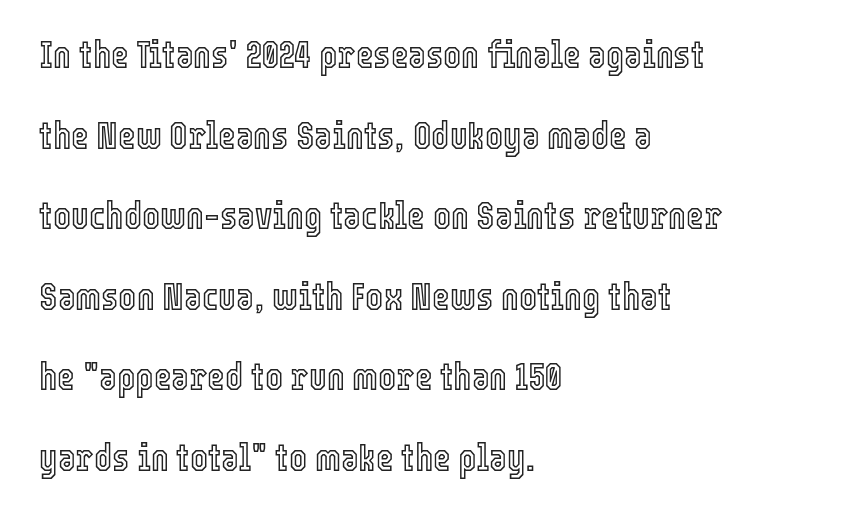
{"italic": "no", "width": "condensed", "x_height": "medium", "monospaced": "no", "underline": "no", "align": "left", "line_spacing": "loose", "line_spacing_ratio": 2.12, "letter_spacing": "normal", "letter_spacing_em": 0.0, "glyph_px": 38}
